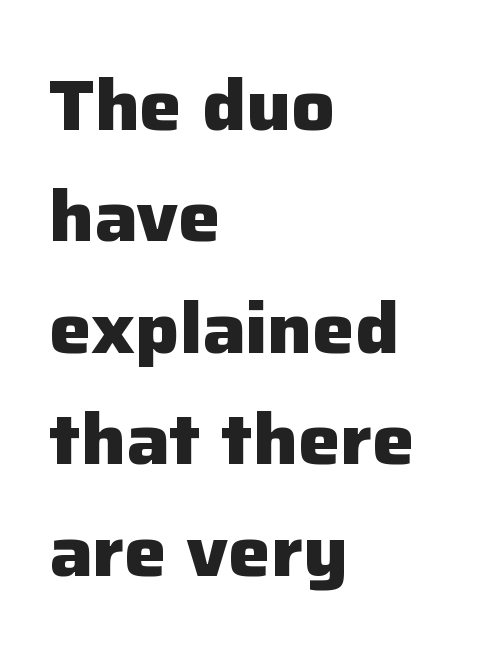
Q: Is the text bold? A: Yes.
Q: Is the text italic (slanted)? A: No, it is upright.
Q: Is the typeface a serif or a sans-serif typeface? A: Sans-serif.
Q: Is the text underlined? A: No.
Q: How is the paragraph aligned? A: Left-aligned.
Q: Is the spacing between letters normal or unusually wide? A: Normal.
Q: Is the spacing between lines tight, normal or loose? A: Normal.
Q: Width (condensed, normal, or wide)? A: Normal.
Q: Stroke contrast? A: Low.
Q: x-height? A: Medium.
Q: Monospaced? A: No.
